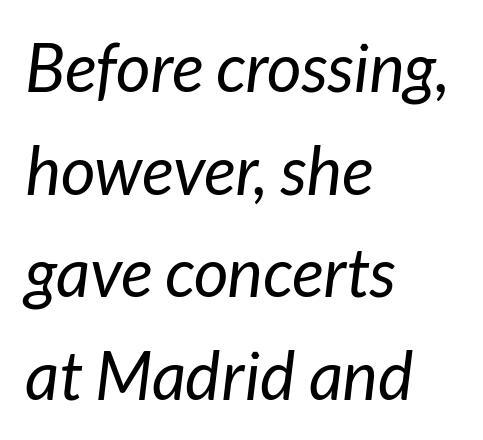
The image shows 67 px regular-weight type, italic (leaning right); set left-aligned, normal line spacing (1.53x), normal letter spacing, not underlined; low stroke contrast and a medium x-height.
